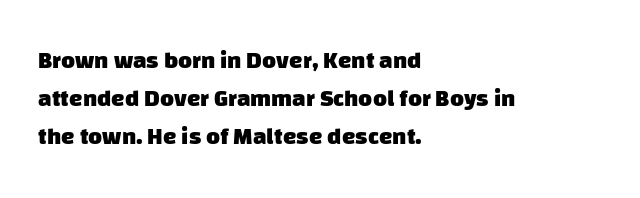
The rag falls on the right side of this text block. No extra tracking has been applied to these lines. If you measured baseline to baseline, you'd find a middling distance. In terms of weight, the rendering is a true, heavy bold. Letters rest on an invisible, unmarked baseline.
